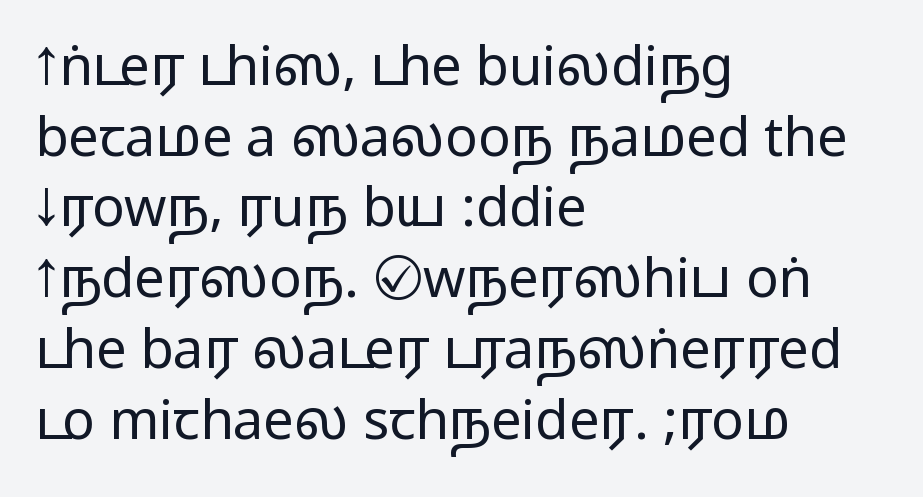
Anything drawn beneath the words? Only blank space. Is there much room between lines? A standard amount, neither cramped nor airy. Tracking here is standard; glyphs follow each other at the usual distance. Rendered with straight, roman letterforms. Nothing sits at the stroke ends, so this counts as sans-serif.
